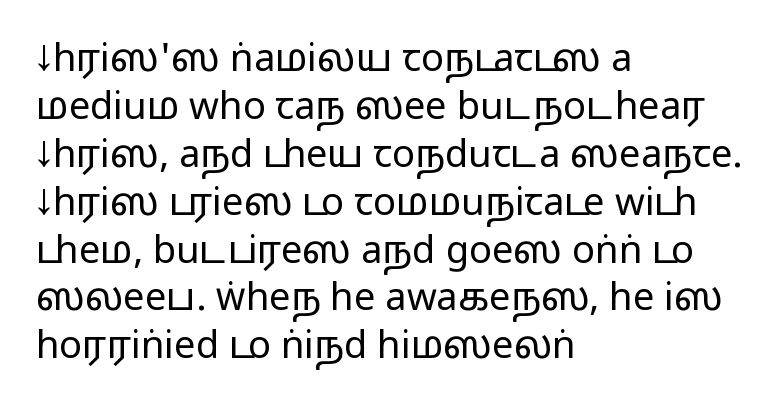
The image shows 38 px wide sans-serif type, upright; set left-aligned, normal line spacing (1.26x), normal letter spacing, not underlined; medium stroke contrast.
